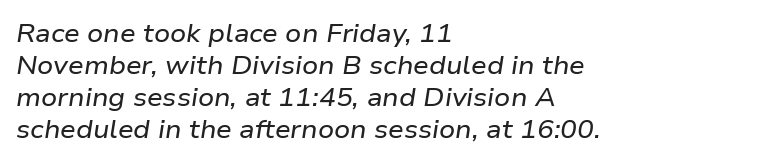
Compared with a centered layout, this one pins lines to the left instead. A typesetter would call this zero additional tracking. Just letters on the line, the space beneath them empty. Vertical spacing — default.
